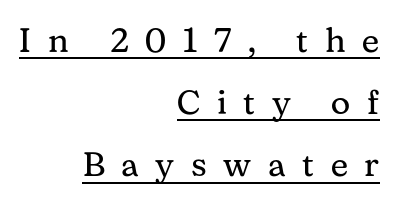
Q: Is the text bold? A: No.
Q: Is the text italic (slanted)? A: No, it is upright.
Q: Is the typeface a serif or a sans-serif typeface? A: Serif.
Q: Is the text underlined? A: Yes.
Q: How is the paragraph aligned? A: Right-aligned.
Q: Is the spacing between letters normal or unusually wide? A: Unusually wide.
Q: Width (condensed, normal, or wide)? A: Normal.
Q: Stroke contrast? A: Medium.
Q: x-height? A: Medium.
Q: Monospaced? A: No.
